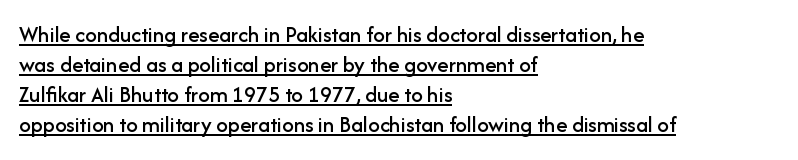
{"italic": "no", "underline": "yes", "align": "left", "line_spacing": "normal", "line_spacing_ratio": 1.31, "letter_spacing": "normal", "letter_spacing_em": 0.0, "glyph_px": 23}
